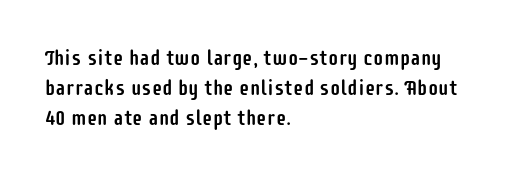
The gaps between neighbouring characters are ordinary and unremarkable. This rendering uses left alignment, leaving the right contour irregular. Horizontal bands of white between lines are of average thickness. The strip under each line holds only bare page. It's the straight-up-and-down kind of type.
